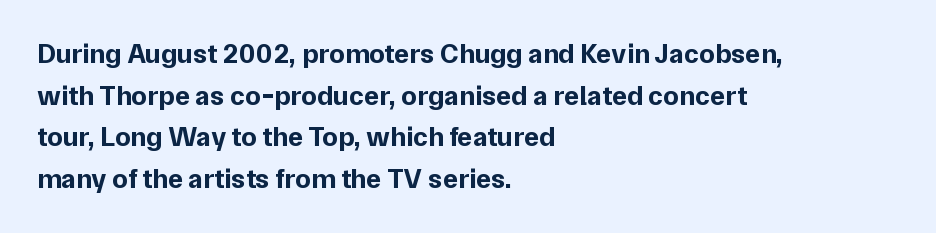
{"serif": "no", "italic": "no", "bold": "yes", "weight": "bold", "width": "normal", "stroke_contrast": "low", "x_height": "medium", "monospaced": "no", "underline": "no", "align": "left", "line_spacing": "normal", "line_spacing_ratio": 1.49, "letter_spacing": "normal", "letter_spacing_em": 0.0, "glyph_px": 28}
